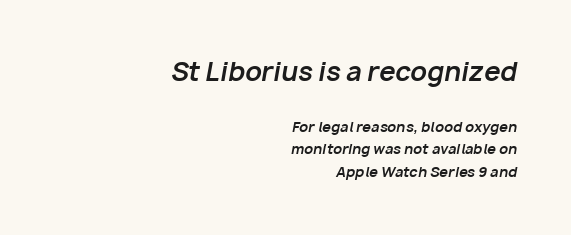
Q: Is the text bold? A: Yes.
Q: Is the text italic (slanted)? A: Yes, it leans right by about 10 degrees.
Q: Is the text underlined? A: No.
Q: How is the paragraph aligned? A: Right-aligned.
Q: Is the spacing between letters normal or unusually wide? A: Normal.
Q: Is the spacing between lines tight, normal or loose? A: Normal.
Q: Which block of text is set in a larger size, the first (top) or the second (bottom)? A: The first (top) one.
